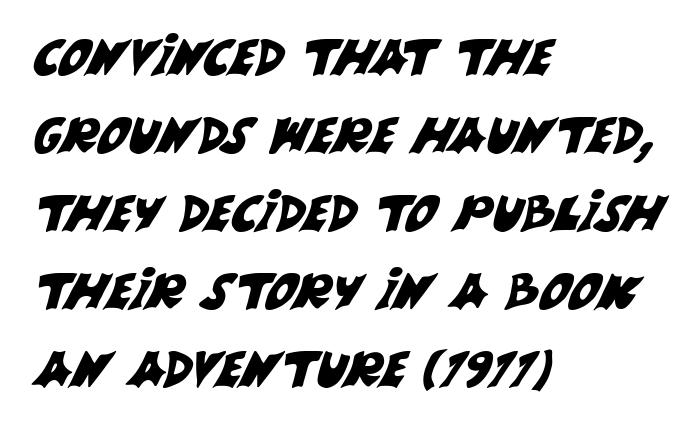
What kind of face is this? One without serifs — a sans. Letter spacing: default. Quick note: interline space is typical. The face used here is proportionally spaced, like ordinary book or web type. Descenders are the only things crossing below the line.
